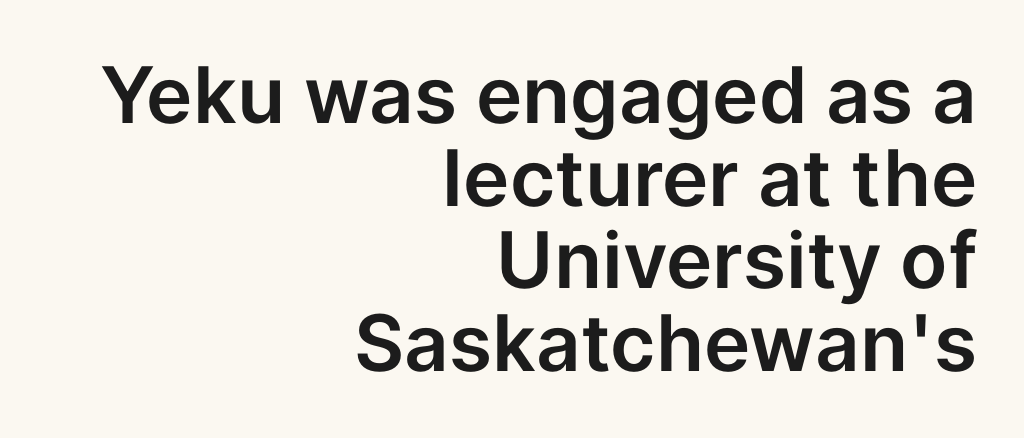
{"serif": "no", "italic": "no", "width": "normal", "stroke_contrast": "low", "x_height": "medium", "monospaced": "no", "underline": "no", "align": "right", "line_spacing": "tight", "line_spacing_ratio": 1.06, "letter_spacing": "normal", "letter_spacing_em": 0.0, "glyph_px": 78}
